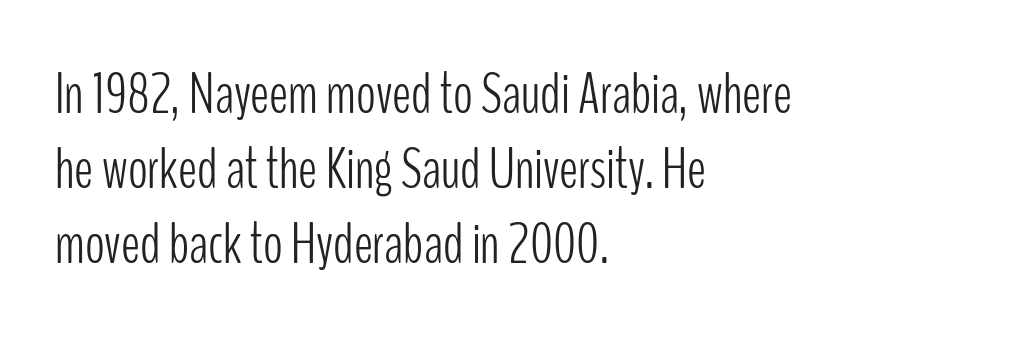
Q: Is the text bold? A: No.
Q: Is the text italic (slanted)? A: No, it is upright.
Q: Is the typeface a serif or a sans-serif typeface? A: Sans-serif.
Q: Is the text underlined? A: No.
Q: How is the paragraph aligned? A: Left-aligned.
Q: Is the spacing between letters normal or unusually wide? A: Normal.
Q: Is the spacing between lines tight, normal or loose? A: Normal.
Q: Width (condensed, normal, or wide)? A: Condensed.
Q: Stroke contrast? A: Low.
Q: x-height? A: Medium.
Q: Monospaced? A: No.
